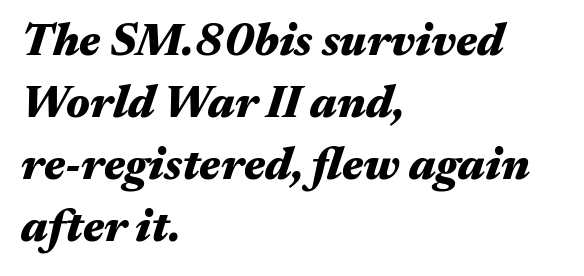
The lines in this sample share a left origin and differ only in where they stop. It's the slanting kind of type. The specimen omits any rule beneath the text block's lines. The passage shown is typed in a proportional face where columns would drift. The gaps between neighbouring characters are ordinary and unremarkable. Leading matches the norm, producing a regular column.
